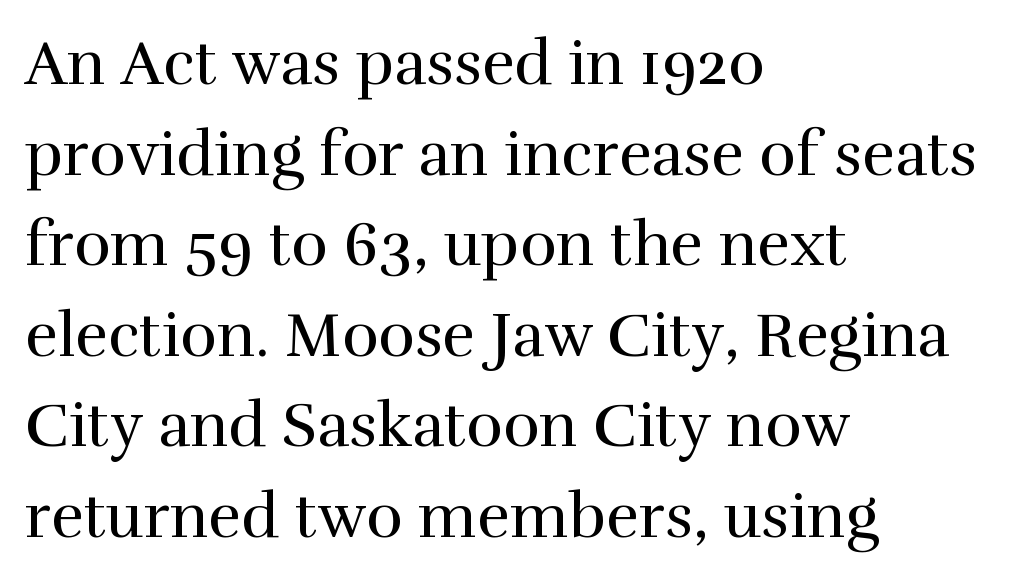
Q: Is the text bold? A: No.
Q: Is the text italic (slanted)? A: No, it is upright.
Q: Is the typeface a serif or a sans-serif typeface? A: Serif.
Q: Is the text underlined? A: No.
Q: How is the paragraph aligned? A: Left-aligned.
Q: Is the spacing between letters normal or unusually wide? A: Normal.
Q: Is the spacing between lines tight, normal or loose? A: Normal.
Q: Width (condensed, normal, or wide)? A: Normal.
Q: Stroke contrast? A: High.
Q: x-height? A: Medium.
Q: Monospaced? A: No.
